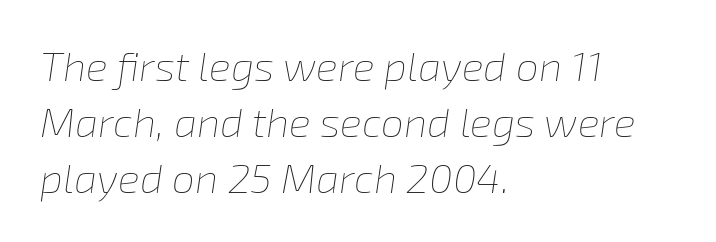
{"italic": "yes", "lean": "right", "slant_degrees": 8, "bold": "no", "weight": "thin", "width": "normal", "stroke_contrast": "low", "x_height": "medium", "monospaced": "no", "underline": "no", "align": "left", "line_spacing": "normal", "line_spacing_ratio": 1.36, "letter_spacing": "normal", "letter_spacing_em": 0.0, "glyph_px": 41}
